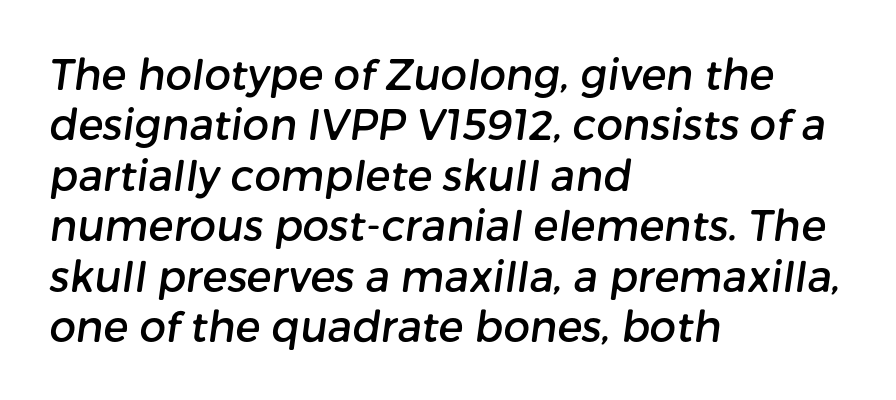
{"serif": "no", "width": "normal", "stroke_contrast": "low", "x_height": "medium", "monospaced": "no", "underline": "no", "align": "left", "line_spacing_ratio": 1.2, "letter_spacing": "normal", "letter_spacing_em": 0.0, "glyph_px": 42}
